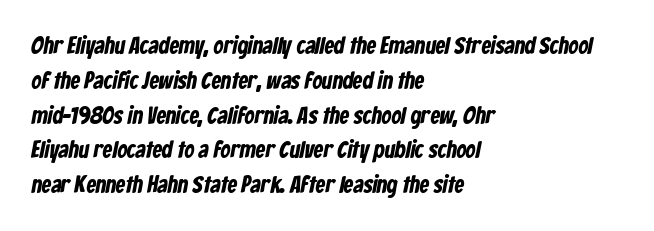
{"underline": "no", "align": "left", "line_spacing": "normal", "line_spacing_ratio": 1.45, "letter_spacing": "normal", "letter_spacing_em": 0.0, "glyph_px": 24}
